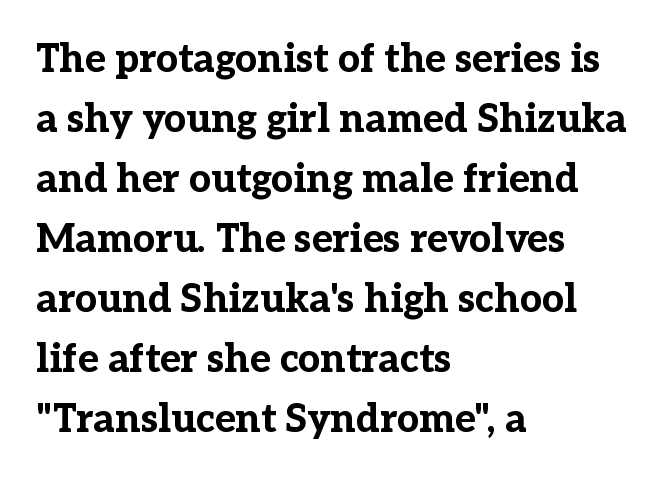
The image shows 39 px bold serif type, upright; set left-aligned, normal line spacing (1.54x), normal letter spacing, not underlined; low stroke contrast and a medium x-height.
